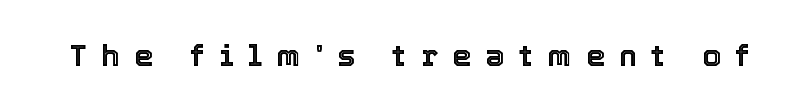
Each word looks stretched out because of the extra space between its letters. The rendering uses natural spacing where letterforms have individual widths. The space beneath each line is pristine and unruled. A typesetter would mark this as roman, not italic.
